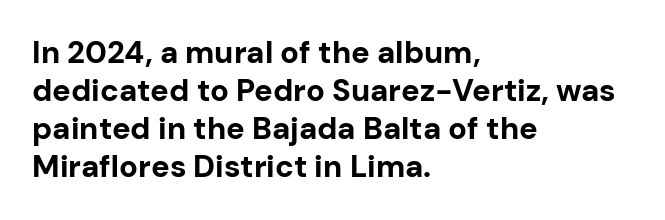
Regarding serifs, this sample does without them. Vertical strokes here are truly vertical. Left-aligned paragraph, ragged on the right. Anything drawn beneath the words? Only blank space. Look at the stroke-to-counter ratio: heavy, a bold. Spacing verdict: proportional, widths tailored to each character.
